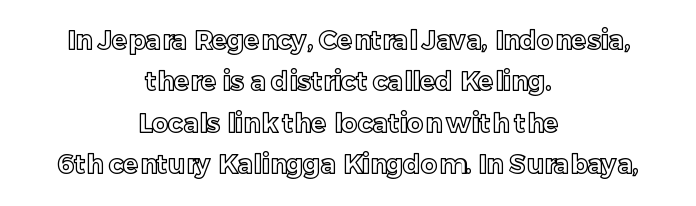
The image shows 26 px text type, upright; set centered, normal line spacing (1.59x), normal letter spacing, not underlined.
